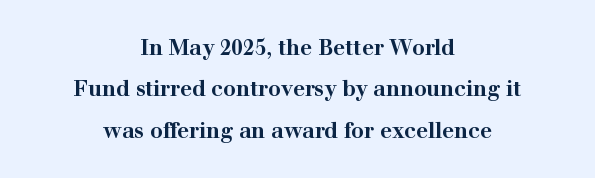
{"italic": "no", "bold": "yes", "underline": "no", "align": "center", "line_spacing": "loose", "line_spacing_ratio": 1.97, "letter_spacing": "normal", "letter_spacing_em": 0.0, "glyph_px": 21}
